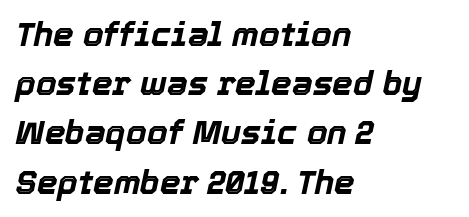
The image shows 33 px bold type, italic (leaning right); set left-aligned, normal line spacing (1.49x), normal letter spacing, not underlined; a medium x-height.
